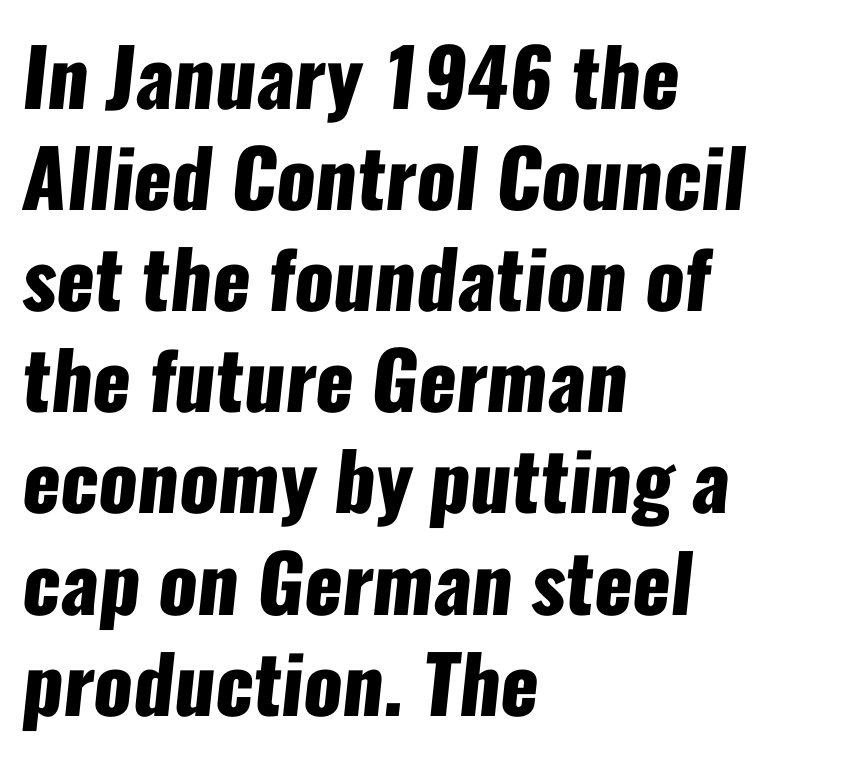
{"serif": "no", "bold": "yes", "weight": "heavy", "width": "condensed", "stroke_contrast": "low", "x_height": "medium", "monospaced": "no", "underline": "no", "align": "left", "line_spacing": "normal", "line_spacing_ratio": 1.28, "letter_spacing": "normal", "letter_spacing_em": 0.0, "glyph_px": 79}
